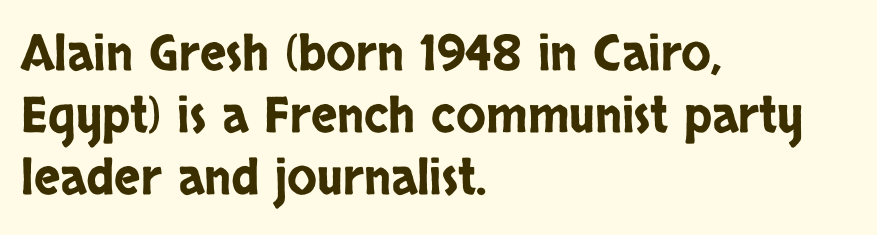
The image shows 49 px condensed sans-serif type, upright; set left-aligned, normal line spacing (1.27x), normal letter spacing, not underlined; low stroke contrast and a large x-height.
